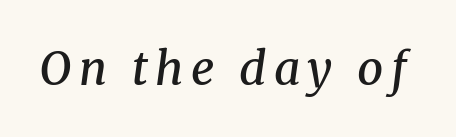
Q: Is the text bold? A: Semi-bold.
Q: Is the text italic (slanted)? A: Yes, it leans right by about 8 degrees.
Q: Is the typeface a serif or a sans-serif typeface? A: Serif.
Q: Is the text underlined? A: No.
Q: Width (condensed, normal, or wide)? A: Normal.
Q: Stroke contrast? A: Medium.
Q: x-height? A: Medium.
Q: Monospaced? A: No.
